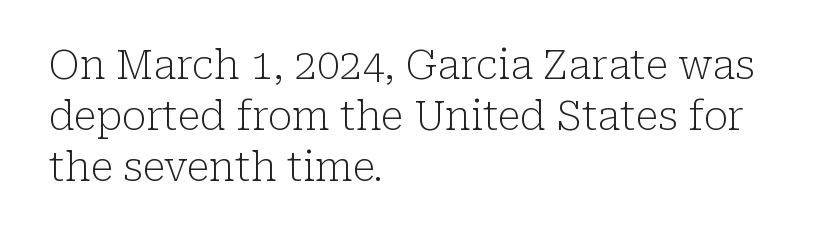
How would I describe the line gaps? Plain and ordinary. The type family on display is of the serif kind. The compositor pushed each line to the left boundary. A bare baseline throughout the passage. The rendering keeps characters at their native spacing.
